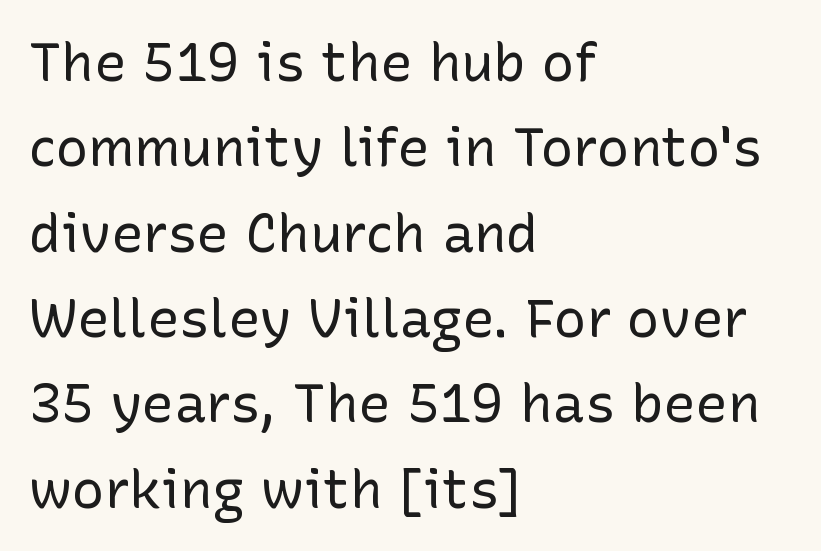
Q: Is the text bold? A: No.
Q: Is the text italic (slanted)? A: No, it is upright.
Q: Is the typeface a serif or a sans-serif typeface? A: Sans-serif.
Q: Is the text underlined? A: No.
Q: How is the paragraph aligned? A: Left-aligned.
Q: Is the spacing between letters normal or unusually wide? A: Normal.
Q: Is the spacing between lines tight, normal or loose? A: Normal.
Q: Width (condensed, normal, or wide)? A: Normal.
Q: Stroke contrast? A: Low.
Q: x-height? A: Medium.
Q: Monospaced? A: No.
